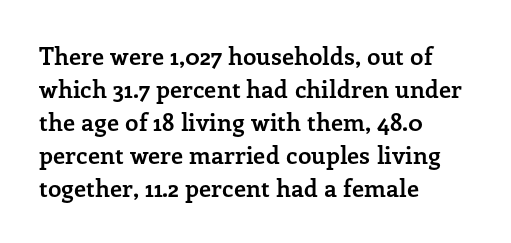
The image shows 24 px bold type, upright; set left-aligned, normal line spacing (1.37x), normal letter spacing, not underlined.
